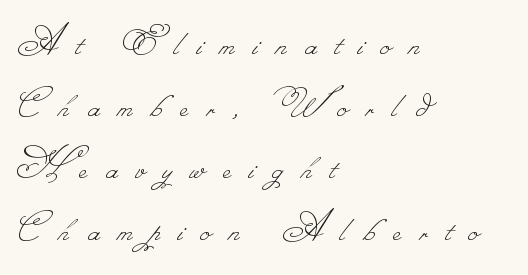
Each letter keeps its own natural width here, so spacing adapts to shape. Short and long lines alike share a common starting point at left. Weight: not bold — regular or lighter. Notice how descenders clear the ascenders below comfortably — that's standard leading.
